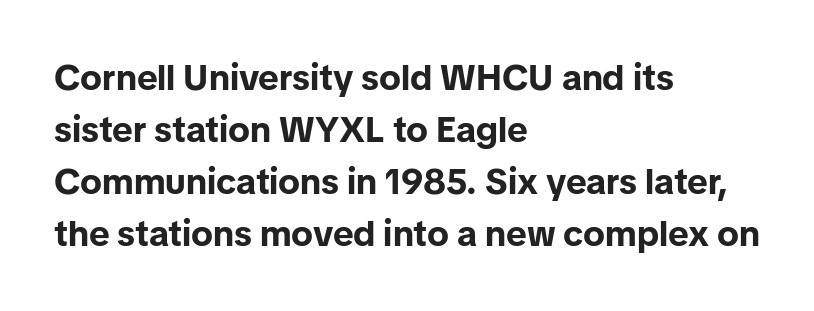
One-word summary of the alignment: left. A bare baseline throughout the passage. Notice how descenders clear the ascenders below comfortably — that's standard leading. Weight: bold.
